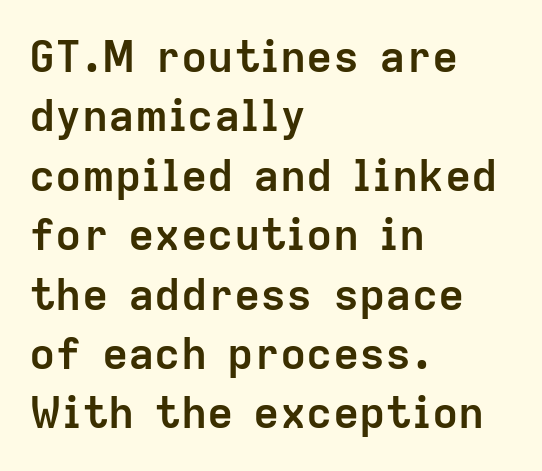
{"serif": "no", "italic": "no", "bold": "yes", "weight": "semibold", "width": "normal", "stroke_contrast": "low", "x_height": "medium", "monospaced": "no", "underline": "no", "align": "left", "line_spacing": "normal", "line_spacing_ratio": 1.35, "letter_spacing": "normal", "letter_spacing_em": 0.0, "glyph_px": 44}
